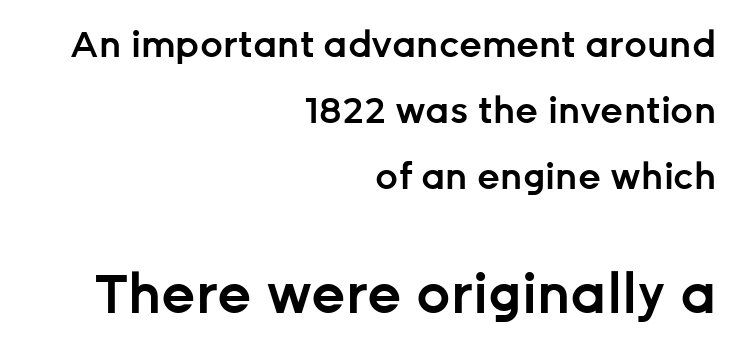
The image shows 54 px semibold sans-serif type, upright; set right-aligned, line spacing 1.83x, normal letter spacing, not underlined; the second (bottom) block is 1.5x larger; low stroke contrast and a medium x-height.
